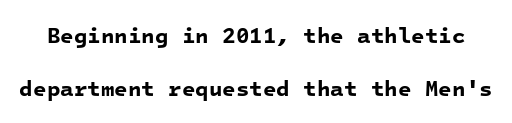
The image shows 22 px bold type; set loose line spacing (2.42x), normal letter spacing, not underlined.
